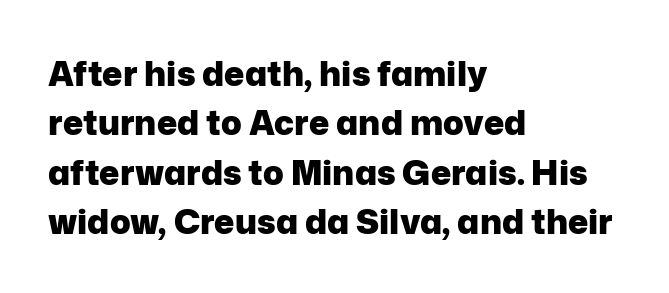
These lines carry a lot of weight — the face is fully bold. The glyphs in this specimen are sans serif. These lines are set flush left with a ragged right edge. Posture: straight, roman, zero tilt. Lines of text with bare space underneath. Short note: letters normally spaced.
